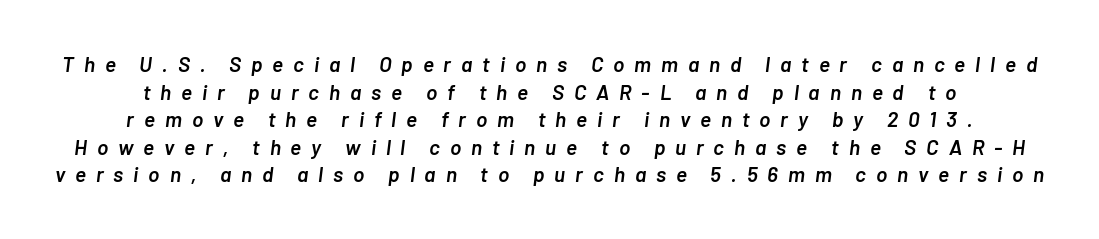
Q: Is the text bold? A: Semi-bold.
Q: Is the text italic (slanted)? A: Yes, it leans right by about 7 degrees.
Q: Is the text underlined? A: No.
Q: How is the paragraph aligned? A: Centered.
Q: Is the spacing between letters normal or unusually wide? A: Unusually wide.
Q: Is the spacing between lines tight, normal or loose? A: Normal.
